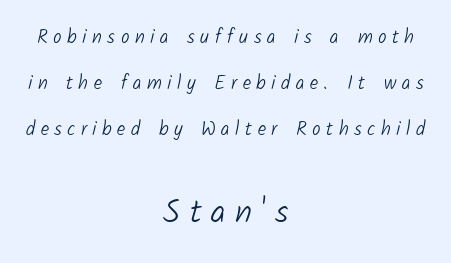
The rendering positions every line midway between the sides. Rows of type keep a wide berth in the vertical direction. Weight: regular or lighter. The rendering uses natural spacing where letterforms have individual widths. Grotesque or geometric, the face here clearly has no serifs. Type size steps up from the first block to the second.
